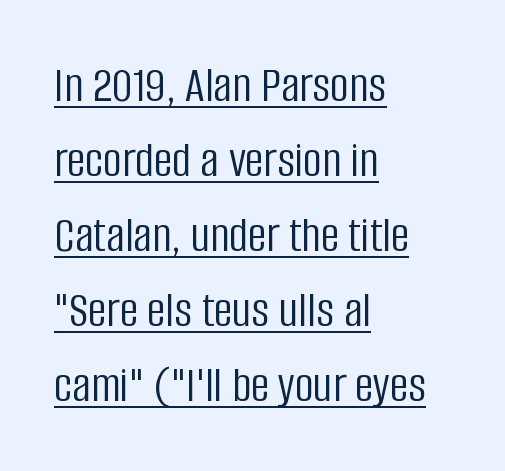
{"serif": "no", "italic": "no", "bold": "no", "weight": "light", "width": "condensed", "stroke_contrast": "low", "x_height": "large", "monospaced": "no", "underline": "yes", "align": "left", "line_spacing": "normal", "line_spacing_ratio": 1.44, "letter_spacing": "normal", "letter_spacing_em": 0.0, "glyph_px": 52}
